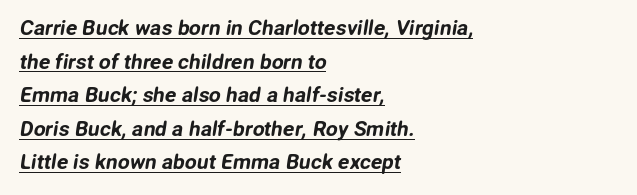
{"underline": "yes", "align": "left", "line_spacing": "normal", "line_spacing_ratio": 1.6, "letter_spacing": "normal", "letter_spacing_em": 0.0, "glyph_px": 21}
